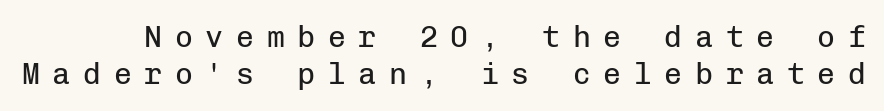
Q: Is the text bold? A: No.
Q: Is the text italic (slanted)? A: No, it is upright.
Q: Is the typeface a serif or a sans-serif typeface? A: Sans-serif.
Q: Is the text underlined? A: No.
Q: Is the spacing between letters normal or unusually wide? A: Unusually wide.
Q: Width (condensed, normal, or wide)? A: Normal.
Q: Stroke contrast? A: Low.
Q: x-height? A: Medium.
Q: Monospaced? A: Yes.
